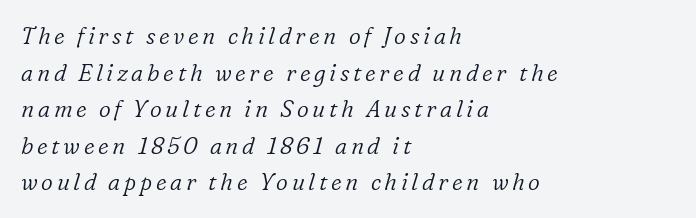
The letters are slanted; this is an italic face. Vertically, the passage feels balanced, rows spaced as you'd expect. Leftover space on each line is placed entirely after the last word. No heavy texture on the line: the type isn't bold. The string is rendered with underlining switched off.
